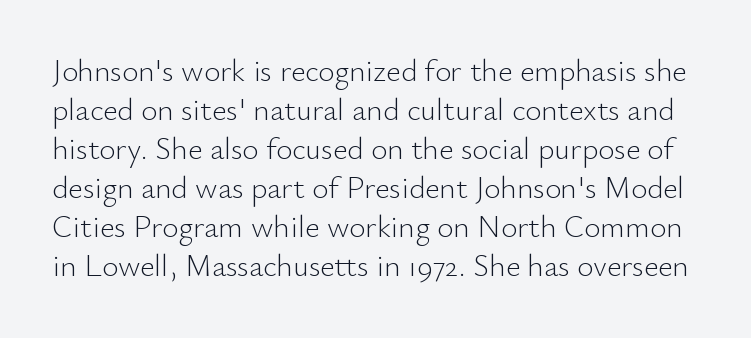
The image shows 31 px light sans-serif type, upright; set normal line spacing (1.26x), normal letter spacing, not underlined; low stroke contrast and a small x-height.
